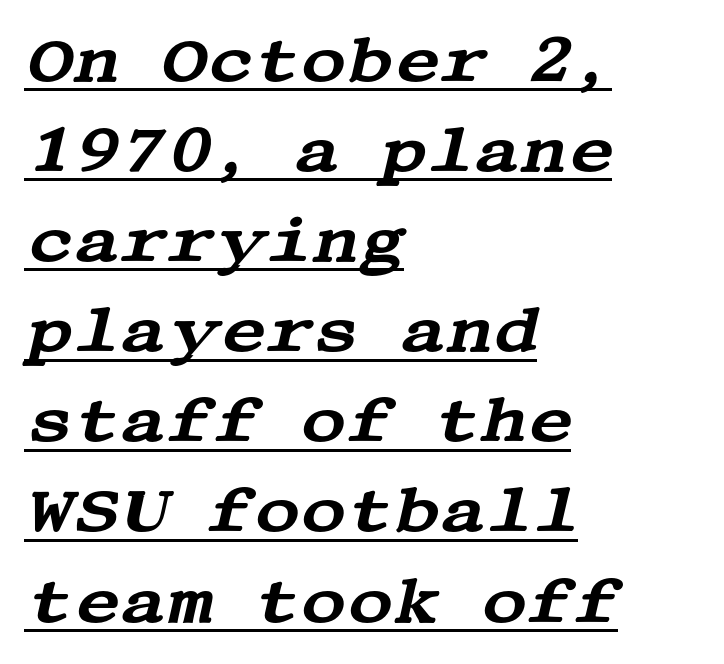
The image shows 63 px wide serif type, italic (leaning right); set left-aligned, normal line spacing (1.43x), normal letter spacing, underlined; medium stroke contrast and a large x-height.
